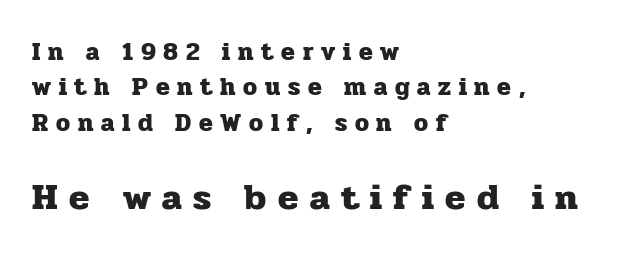
The image shows 37 px heavy serif type, upright; set left-aligned, normal line spacing (1.42x), unusually wide letter spacing (+0.31 em), not underlined; the second (bottom) block is 1.48x larger; low stroke contrast and a medium x-height.
